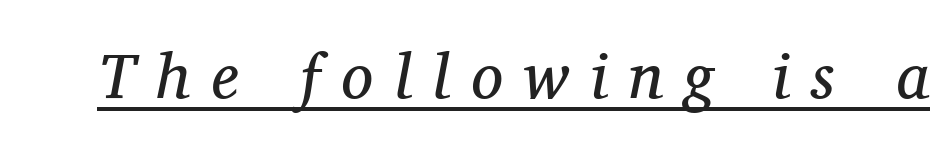
Would a proofreader flag this as italicized? Yes. Little horizontal feet cap the strokes, marking this as serif type. Underline: present. Proportional: the letters do not fall into vertical columns. Each stroke keeps to a modest, everyday thickness or less. Does extra space separate the letters? Yes, quite a lot of it.
